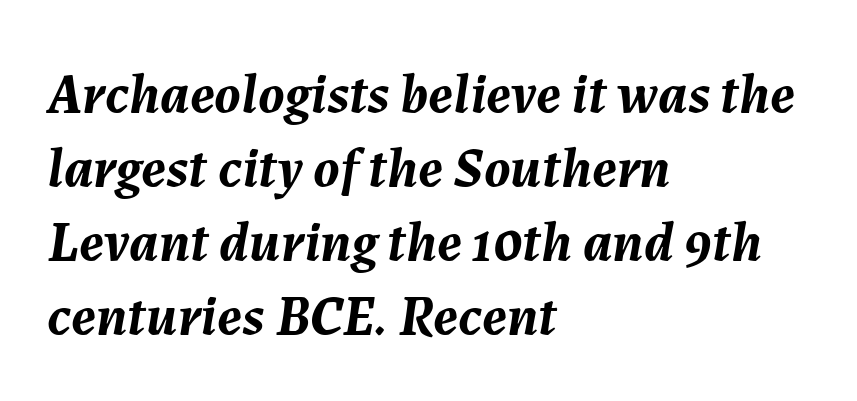
The image shows 57 px semibold type, italic (leaning right); set left-aligned, normal line spacing (1.3x), normal letter spacing, not underlined; medium stroke contrast and a medium x-height.
